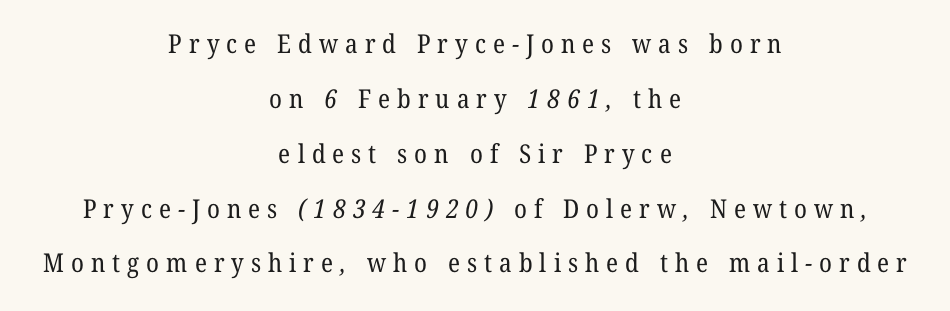
The tracking jumps out immediately: characters are airy and widely separated. The compositor balanced each line on the midline. Is the stroke heavy? The answer is a plain regular-or-lighter. Anything drawn beneath the words? Only blank space. Interline gaps are noticeably wide in this sample.
